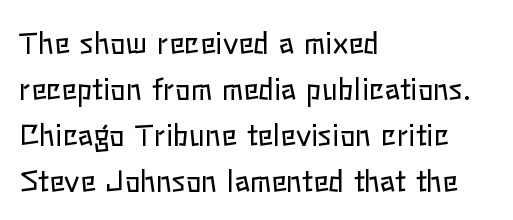
{"italic": "no", "bold": "no", "weight": "regular", "width": "normal", "stroke_contrast": "low", "x_height": "medium", "monospaced": "no", "underline": "no", "align": "left", "line_spacing": "normal", "line_spacing_ratio": 1.59, "letter_spacing": "normal", "letter_spacing_em": 0.0, "glyph_px": 29}
